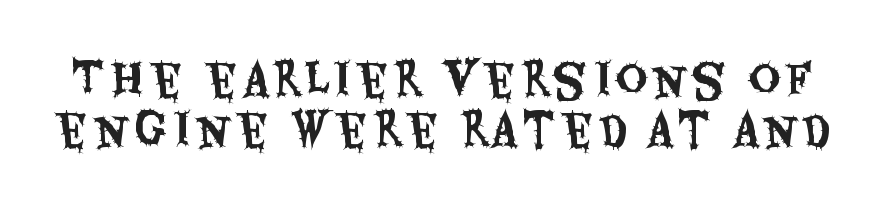
Q: Is the text italic (slanted)? A: No, it is upright.
Q: Is the typeface a serif or a sans-serif typeface? A: Sans-serif.
Q: Is the text underlined? A: No.
Q: Is the spacing between lines tight, normal or loose? A: Tight.
Q: Width (condensed, normal, or wide)? A: Condensed.
Q: Stroke contrast? A: Medium.
Q: x-height? A: Large.
Q: Monospaced? A: No.
